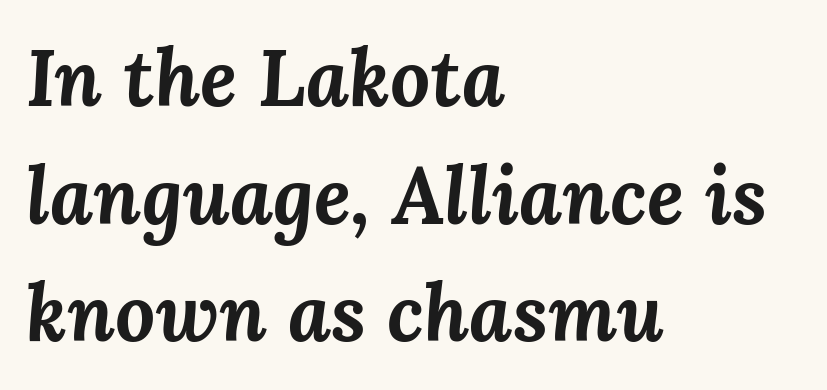
Here the glyphs are tracked normally, forming tight word shapes. The passage shown is typed in a proportional face where columns would drift. This rendering uses left alignment, leaving the right contour irregular. Weight check: bold — yes, fully. Glance below the letters and you will spot only blank space.
